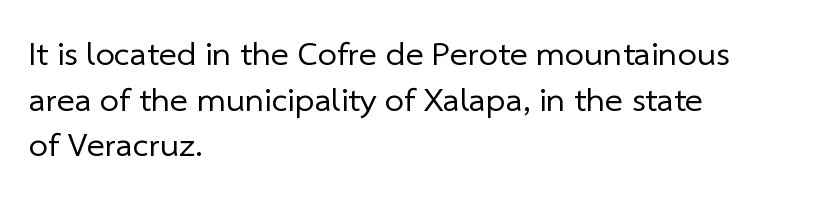
The image shows 34 px regular-weight sans-serif type; set left-aligned, normal line spacing (1.34x), normal letter spacing, not underlined; low stroke contrast and a medium x-height.
